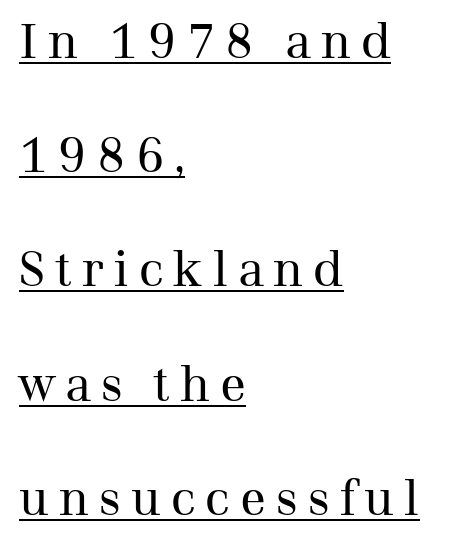
Does the copy run flush right? No — it runs flush left. Loosely led — the rows are spread out. The characters display serif detailing at their extremities. This is underlined copy, the kind a proofreader might mark for attention. Think of a printed novel: that variable character pitch is what you see here. If you drew a line through each stem, it would be perfectly vertical.
